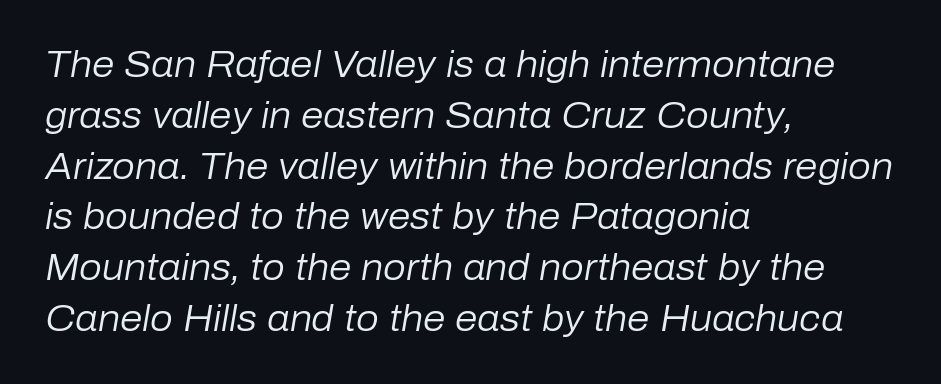
Honestly, the row spacing looks completely unremarkable. Emphasis-style slanted type is in use. Tracking here is standard; glyphs follow each other at the usual distance. Check under the words: just untouched page.
